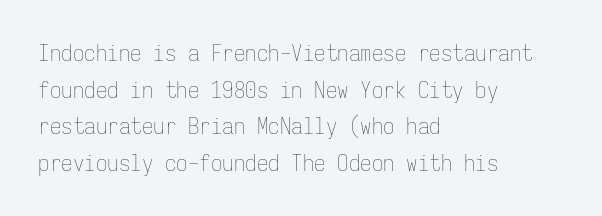
The image shows 23 px text type, upright; set left-aligned, normal line spacing (1.59x), normal letter spacing, not underlined.
